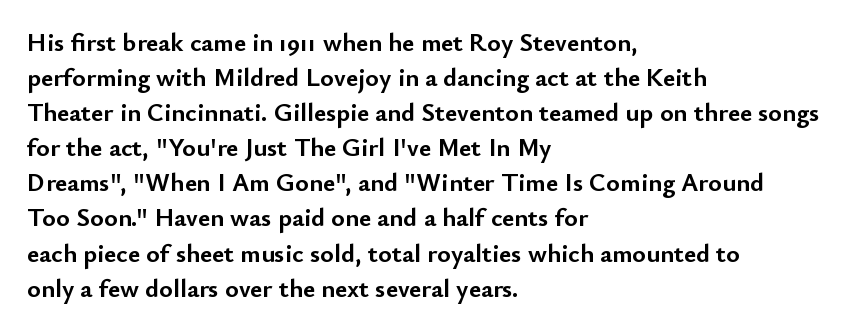
The image shows 26 px bold type, upright; set left-aligned, normal line spacing (1.35x), normal letter spacing, not underlined.
